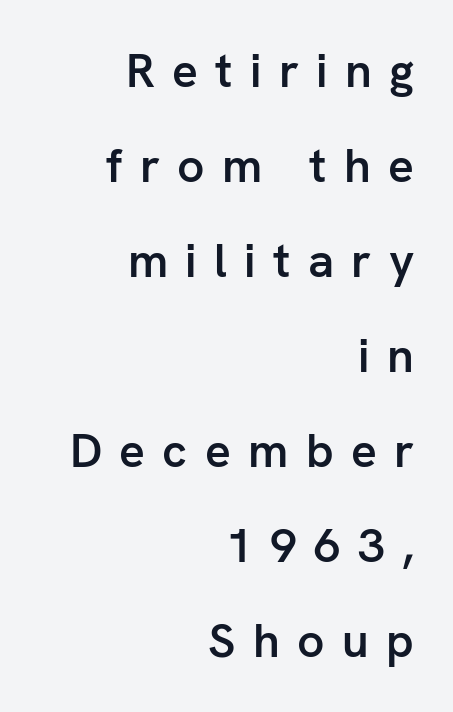
Q: Is the text bold? A: Semi-bold.
Q: Is the text italic (slanted)? A: No, it is upright.
Q: Is the typeface a serif or a sans-serif typeface? A: Sans-serif.
Q: Is the text underlined? A: No.
Q: How is the paragraph aligned? A: Right-aligned.
Q: Is the spacing between letters normal or unusually wide? A: Unusually wide.
Q: Is the spacing between lines tight, normal or loose? A: Loose.
Q: Width (condensed, normal, or wide)? A: Normal.
Q: Stroke contrast? A: Low.
Q: x-height? A: Medium.
Q: Monospaced? A: No.
